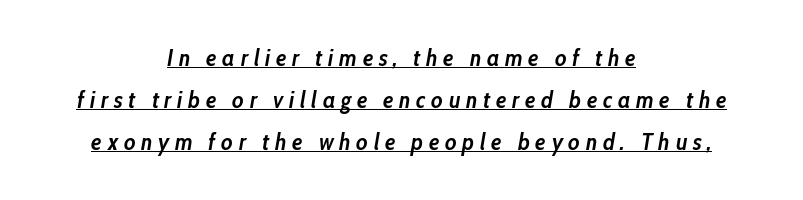
Q: Is the text bold? A: Yes.
Q: Is the text italic (slanted)? A: Yes, it leans right by about 10 degrees.
Q: Is the text underlined? A: Yes.
Q: How is the paragraph aligned? A: Centered.
Q: Is the spacing between letters normal or unusually wide? A: Unusually wide.
